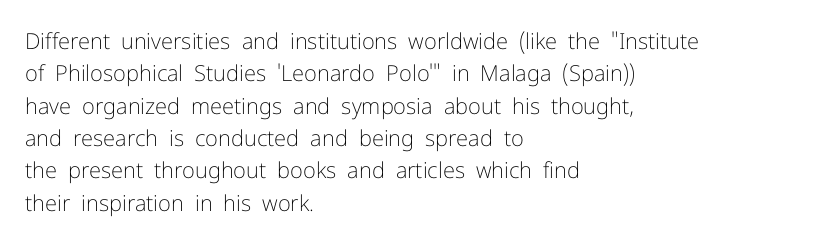
Does extra space separate the letters? No, they use regular spacing. Compared with a typical body face, this is equally light or lighter still. Casual observation: everything's shoved over to the left. This sample keeps an unexceptional amount of space between lines.
